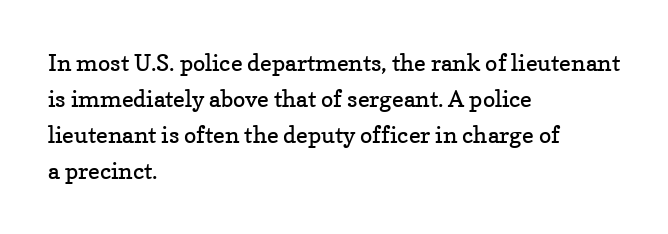
{"italic": "no", "bold": "no", "underline": "no", "align": "left", "line_spacing": "normal", "line_spacing_ratio": 1.57, "letter_spacing": "normal", "letter_spacing_em": 0.0, "glyph_px": 23}
